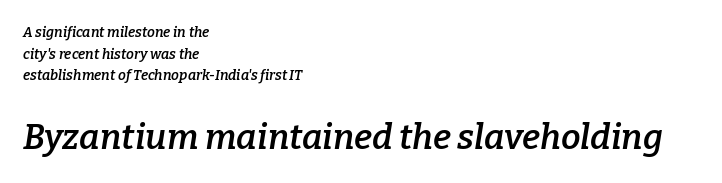
Is this a fixed-width face? No — the glyphs have proportional, varying widths. What weight is shown? A semibold, between regular and bold. The strip under each line holds only bare page. Successive baselines arrive at the customary interval. The letters sit at their default tracking, neither squeezed nor spread.
